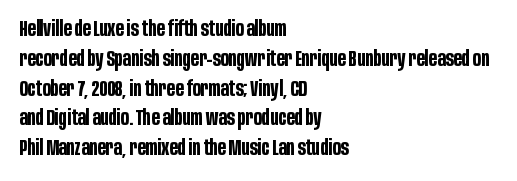
Q: Is the text bold? A: Yes.
Q: Is the text italic (slanted)? A: No, it is upright.
Q: Is the text underlined? A: No.
Q: How is the paragraph aligned? A: Left-aligned.
Q: Is the spacing between letters normal or unusually wide? A: Normal.
Q: Is the spacing between lines tight, normal or loose? A: Normal.
